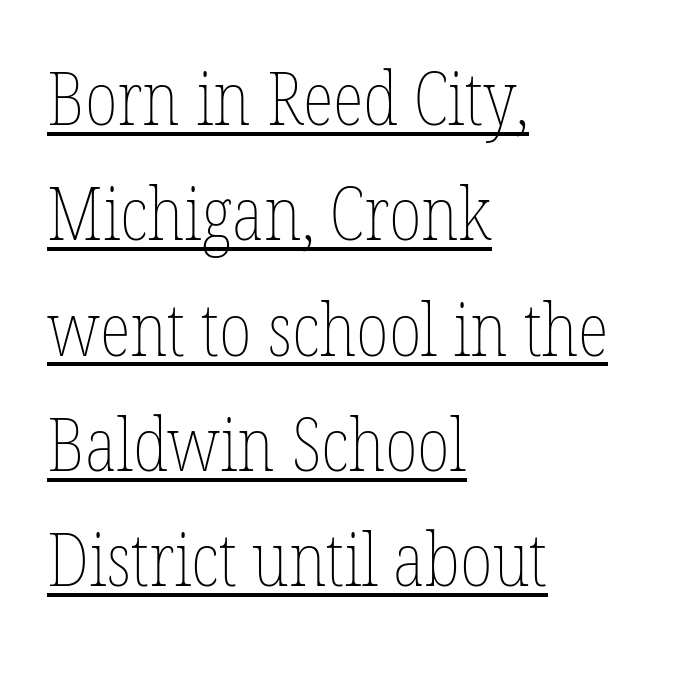
Q: Is the text bold? A: No.
Q: Is the text italic (slanted)? A: No, it is upright.
Q: Is the text underlined? A: Yes.
Q: How is the paragraph aligned? A: Left-aligned.
Q: Is the spacing between letters normal or unusually wide? A: Normal.
Q: Is the spacing between lines tight, normal or loose? A: Normal.
Q: Width (condensed, normal, or wide)? A: Condensed.
Q: Stroke contrast? A: Low.
Q: x-height? A: Medium.
Q: Monospaced? A: No.
